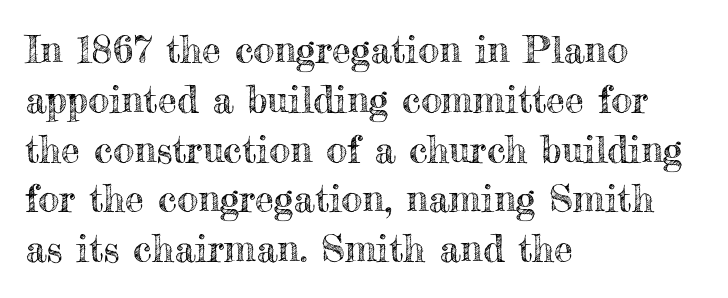
{"italic": "no", "width": "normal", "x_height": "small", "monospaced": "no", "underline": "no", "align": "left", "line_spacing": "normal", "line_spacing_ratio": 1.31, "letter_spacing": "normal", "letter_spacing_em": 0.0, "glyph_px": 38}
